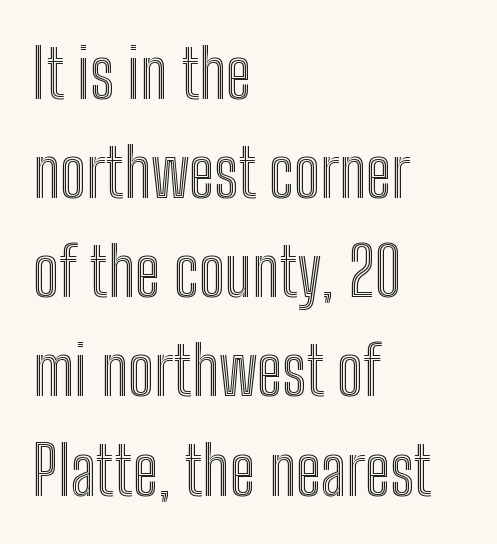
The image shows 67 px condensed type, upright; set left-aligned, normal line spacing (1.48x), normal letter spacing, not underlined; a medium x-height.
